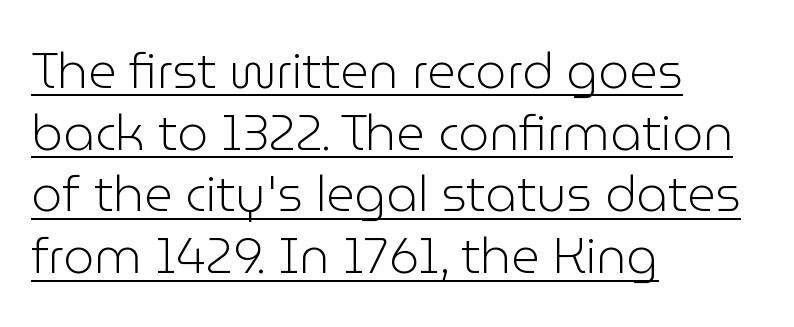
These lines are set flush left with a ragged right edge. No chunkiness to these letters — they're not bold. Notice how descenders clear the ascenders below comfortably — that's standard leading. A typesetter would call this zero additional tracking.
